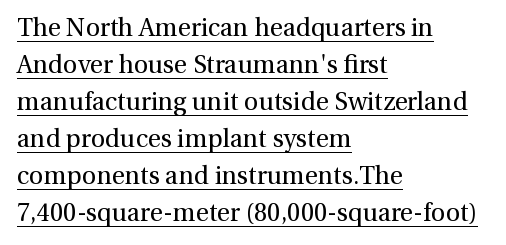
Q: Is the text bold? A: No.
Q: Is the text italic (slanted)? A: No, it is upright.
Q: Is the text underlined? A: Yes.
Q: How is the paragraph aligned? A: Left-aligned.
Q: Is the spacing between letters normal or unusually wide? A: Normal.
Q: Is the spacing between lines tight, normal or loose? A: Normal.
